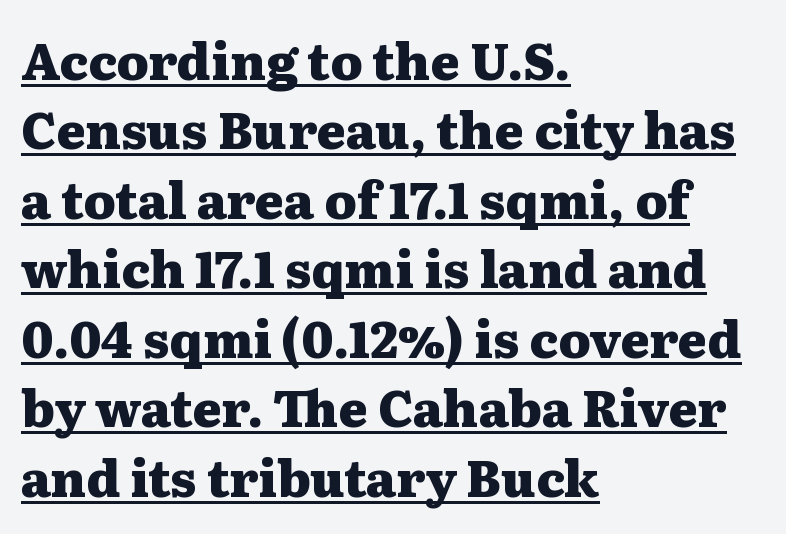
{"serif": "yes", "italic": "no", "bold": "yes", "weight": "heavy", "width": "wide", "stroke_contrast": "medium", "x_height": "medium", "monospaced": "no", "underline": "yes", "align": "left", "line_spacing": "normal", "line_spacing_ratio": 1.39, "letter_spacing": "normal", "letter_spacing_em": 0.0, "glyph_px": 50}
